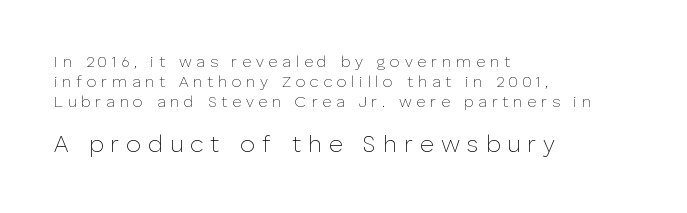
The image shows 24 px text type, upright; set left-aligned, normal line spacing (1.25x), unusually wide letter spacing (+0.29 em), not underlined; the second (bottom) block is 1.5x larger.
